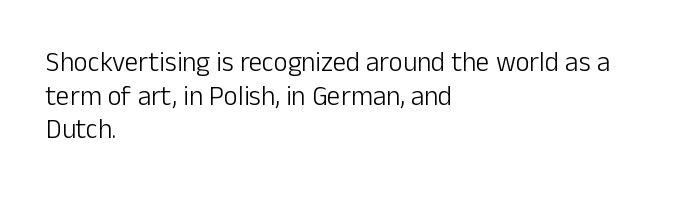
The image shows 27 px text type, upright; set left-aligned, normal line spacing (1.25x), normal letter spacing, not underlined.
